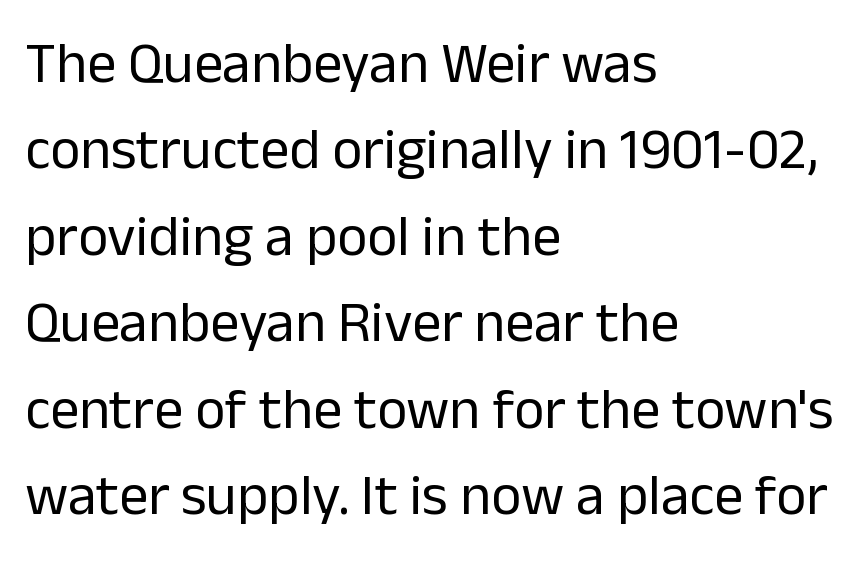
Q: Is the text bold? A: No.
Q: Is the text italic (slanted)? A: No, it is upright.
Q: Is the typeface a serif or a sans-serif typeface? A: Sans-serif.
Q: Is the text underlined? A: No.
Q: How is the paragraph aligned? A: Left-aligned.
Q: Is the spacing between letters normal or unusually wide? A: Normal.
Q: Is the spacing between lines tight, normal or loose? A: Normal.
Q: Width (condensed, normal, or wide)? A: Normal.
Q: Stroke contrast? A: Low.
Q: x-height? A: Medium.
Q: Monospaced? A: No.
